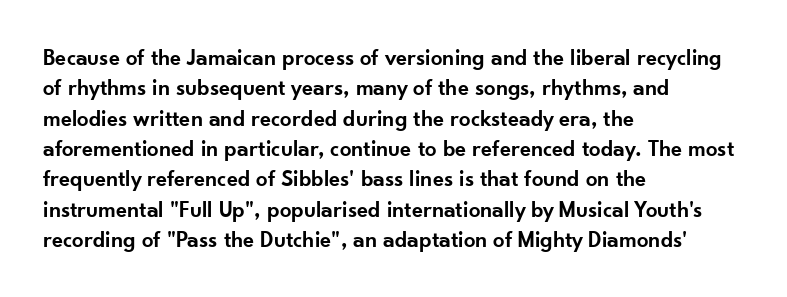
The space between consecutive lines is moderate. Each glyph is drawn with semibold strokes, heavier than normal yet not fully bold. Casual observation: everything's shoved over to the left. Letters rest on an invisible, unmarked baseline. It's the straight-up-and-down kind of type. Standard letterfit; no display-style spreading of the glyphs.
